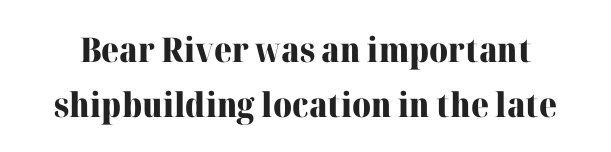
What's the leading like? Ordinary, nothing unusual. Think of a printed novel: that variable character pitch is what you see here. The zone under the glyphs is completely vacant. A full-strength bold gives these letters their thick strokes. Every character sits straight up, as roman type does. There is no visible air inserted between adjacent glyphs.
